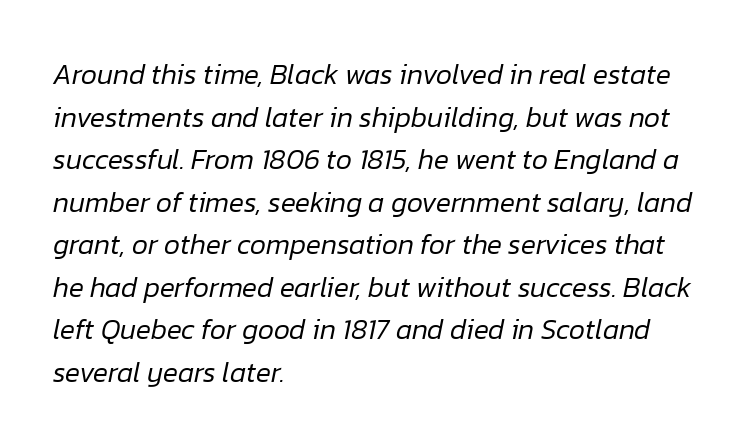
The image shows 28 px regular-weight type, italic (leaning right); set left-aligned, normal line spacing (1.52x), normal letter spacing, not underlined; low stroke contrast and a medium x-height.
